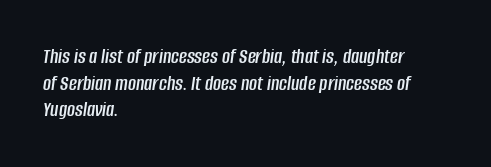
Q: Is the text italic (slanted)? A: Yes, it leans right by about 8 degrees.
Q: Is the text underlined? A: No.
Q: How is the paragraph aligned? A: Left-aligned.
Q: Is the spacing between letters normal or unusually wide? A: Normal.
